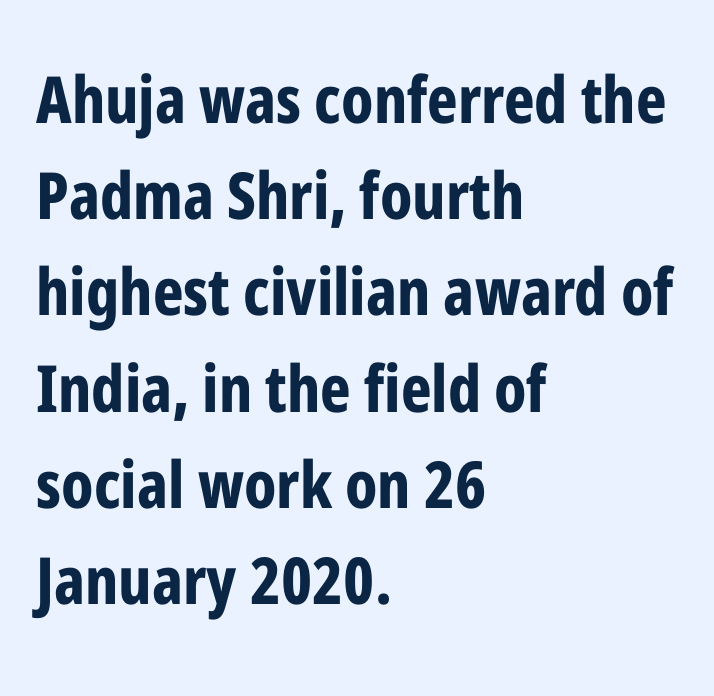
{"serif": "no", "italic": "no", "bold": "yes", "weight": "bold", "width": "condensed", "stroke_contrast": "low", "x_height": "medium", "monospaced": "no", "underline": "no", "align": "left", "line_spacing": "normal", "line_spacing_ratio": 1.48, "letter_spacing": "normal", "letter_spacing_em": 0.0, "glyph_px": 65}
